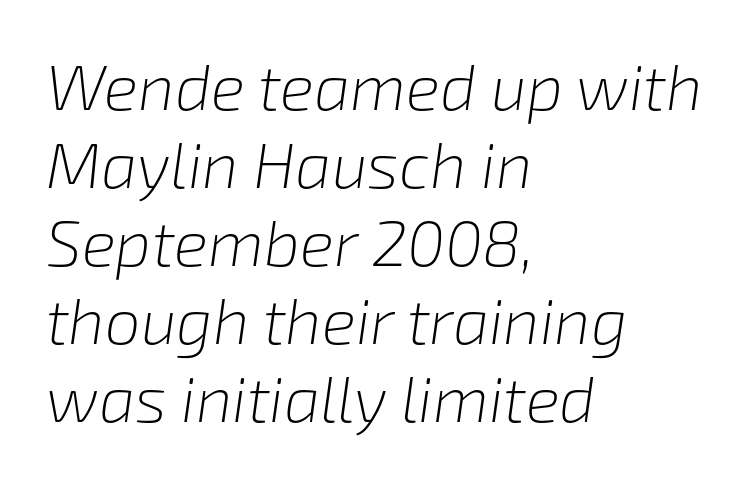
The image shows 64 px light type, italic (leaning right); set left-aligned, line spacing 1.22x, normal letter spacing, not underlined; low stroke contrast and a medium x-height.
